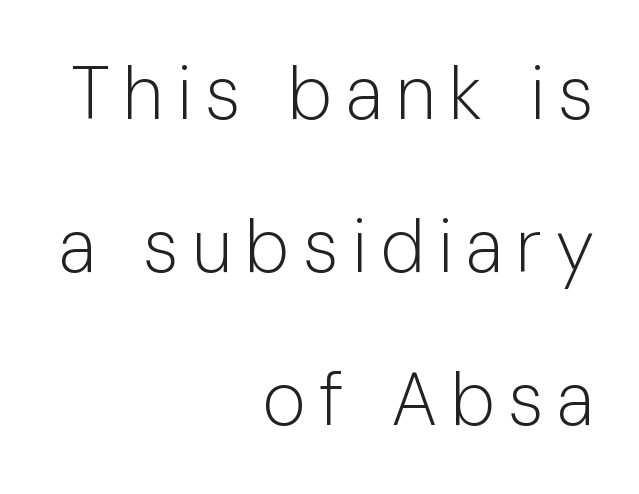
{"serif": "no", "italic": "no", "bold": "no", "weight": "light", "width": "normal", "stroke_contrast": "low", "x_height": "medium", "monospaced": "no", "underline": "no", "align": "right", "line_spacing": "loose", "line_spacing_ratio": 2.07, "glyph_px": 74}
